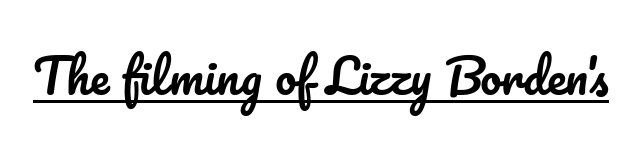
{"width": "normal", "stroke_contrast": "low", "x_height": "small", "monospaced": "no", "underline": "yes", "letter_spacing": "normal", "letter_spacing_em": 0.0, "glyph_px": 47}
